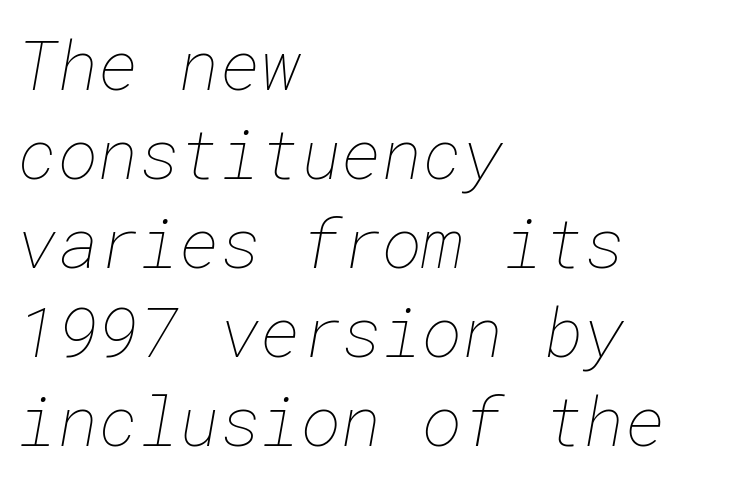
Q: Is the text bold? A: No.
Q: Is the text underlined? A: No.
Q: How is the paragraph aligned? A: Left-aligned.
Q: Is the spacing between letters normal or unusually wide? A: Normal.
Q: Is the spacing between lines tight, normal or loose? A: Normal.
Q: Width (condensed, normal, or wide)? A: Normal.
Q: Stroke contrast? A: Low.
Q: x-height? A: Medium.
